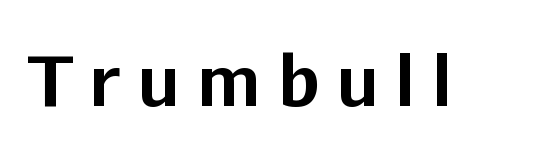
{"serif": "no", "italic": "no", "bold": "yes", "weight": "bold", "width": "normal", "stroke_contrast": "low", "x_height": "medium", "monospaced": "no", "underline": "no", "letter_spacing": "wide", "letter_spacing_em": 0.23, "glyph_px": 70}
